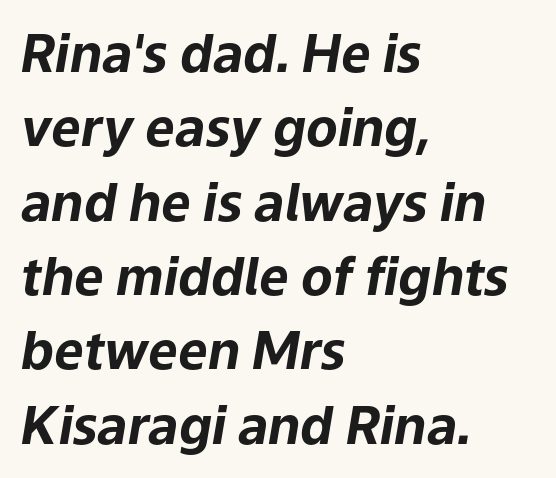
Q: Is the text bold? A: Yes.
Q: Is the text italic (slanted)? A: Yes, it leans right by about 9 degrees.
Q: Is the text underlined? A: No.
Q: How is the paragraph aligned? A: Left-aligned.
Q: Is the spacing between letters normal or unusually wide? A: Normal.
Q: Is the spacing between lines tight, normal or loose? A: Normal.
Q: Width (condensed, normal, or wide)? A: Normal.
Q: Stroke contrast? A: Low.
Q: x-height? A: Medium.
Q: Monospaced? A: No.
